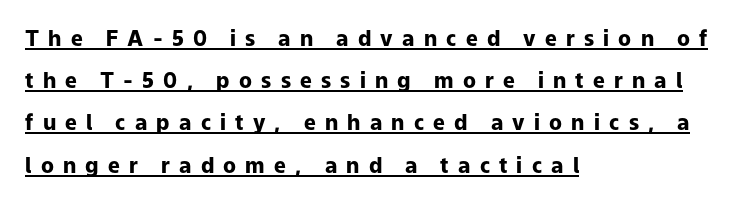
{"italic": "no", "bold": "yes", "underline": "yes", "align": "left", "line_spacing": "loose", "line_spacing_ratio": 2.01, "letter_spacing": "wide", "letter_spacing_em": 0.44, "glyph_px": 21}
